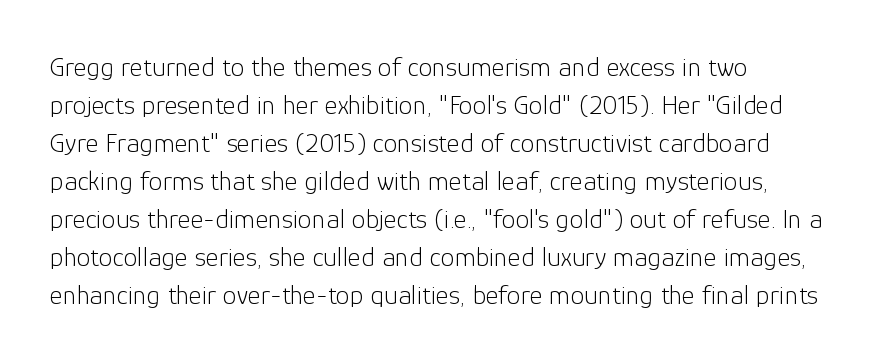
{"serif": "no", "italic": "no", "bold": "no", "weight": "light", "width": "normal", "stroke_contrast": "low", "x_height": "medium", "monospaced": "no", "underline": "no", "align": "left", "line_spacing": "normal", "line_spacing_ratio": 1.36, "letter_spacing": "normal", "letter_spacing_em": 0.0, "glyph_px": 28}
